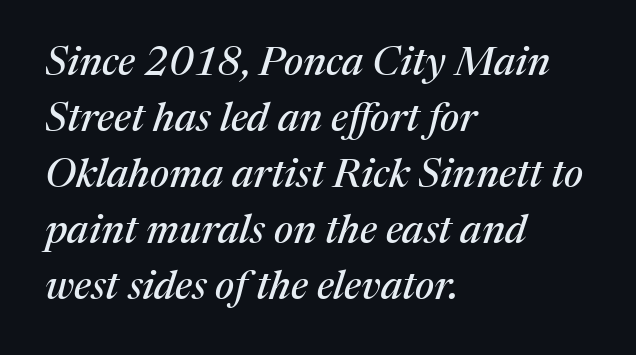
Is this a fixed-width face? No — the glyphs have proportional, varying widths. Italic? Definitely — the glyphs are oblique. Whoever set this chose a conventional vertical rhythm. Observe the ordinary spacing: letters are neighbours, not strangers. Horizontal alignment here is leftward, the default for most running prose. Little horizontal feet cap the strokes, marking this as serif type.
